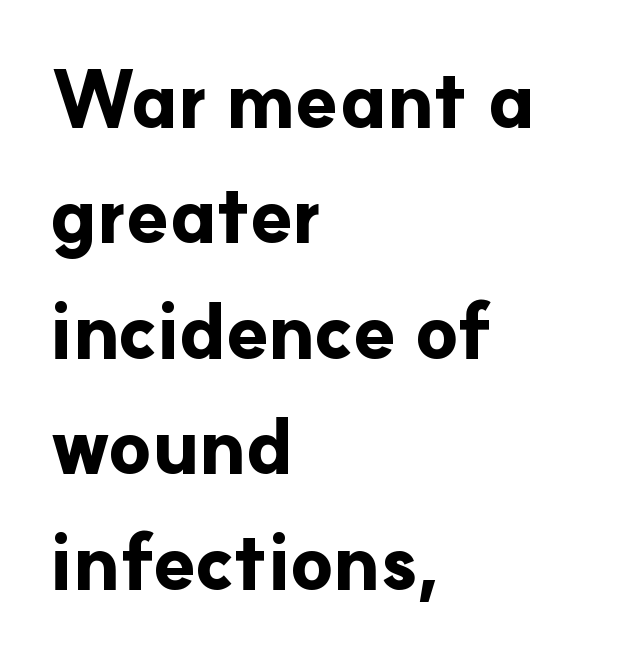
{"serif": "no", "italic": "no", "bold": "yes", "weight": "bold", "width": "normal", "stroke_contrast": "low", "x_height": "small", "monospaced": "no", "underline": "no", "align": "left", "line_spacing": "normal", "line_spacing_ratio": 1.5, "letter_spacing": "normal", "letter_spacing_em": 0.0, "glyph_px": 77}
